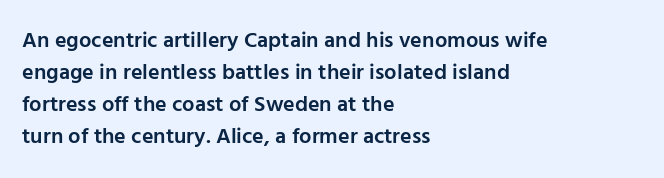
Q: Is the text bold? A: Semi-bold.
Q: Is the text italic (slanted)? A: No, it is upright.
Q: Is the text underlined? A: No.
Q: How is the paragraph aligned? A: Left-aligned.
Q: Is the spacing between letters normal or unusually wide? A: Normal.
Q: Is the spacing between lines tight, normal or loose? A: Normal.
